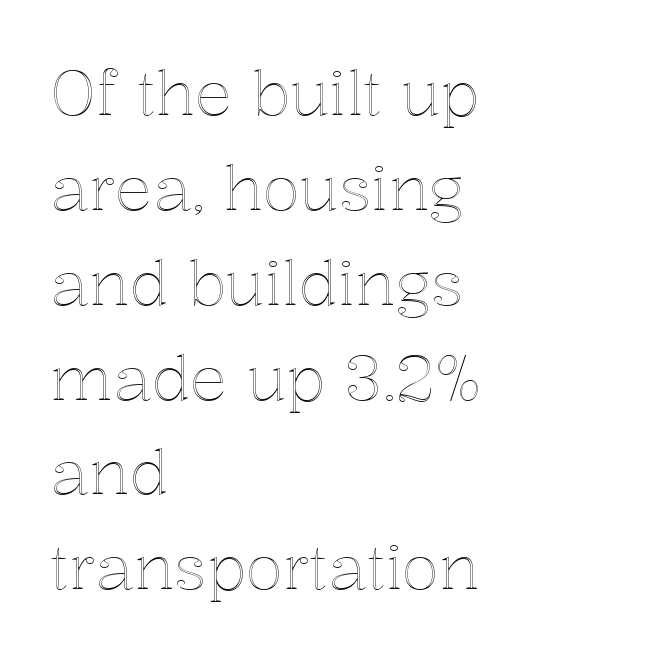
The rendering anchors every line to the left-hand side. A bare baseline throughout the passage. The space between consecutive lines is moderate. No italicization has been applied; the sample stays upright. Standard letterfit; no display-style spreading of the glyphs. Each letter keeps its own natural width here, so spacing adapts to shape.
